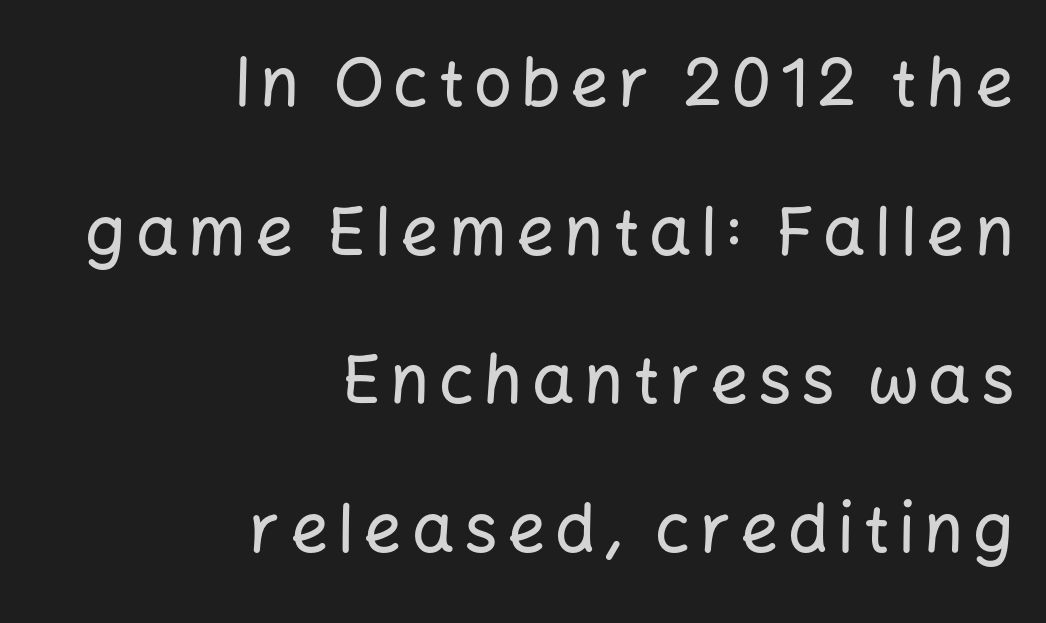
{"serif": "no", "italic": "no", "width": "normal", "stroke_contrast": "low", "x_height": "medium", "monospaced": "no", "underline": "no", "align": "right", "line_spacing": "loose", "line_spacing_ratio": 2.22, "glyph_px": 67}
